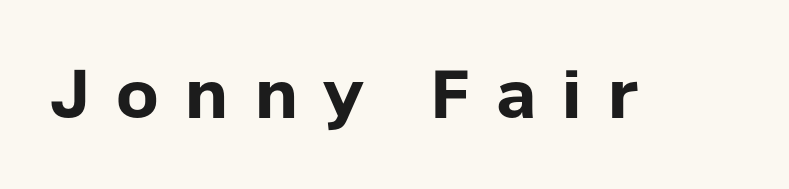
The image shows 66 px bold sans-serif type, upright; set unusually wide letter spacing (+0.4 em), not underlined; low stroke contrast and a medium x-height.
